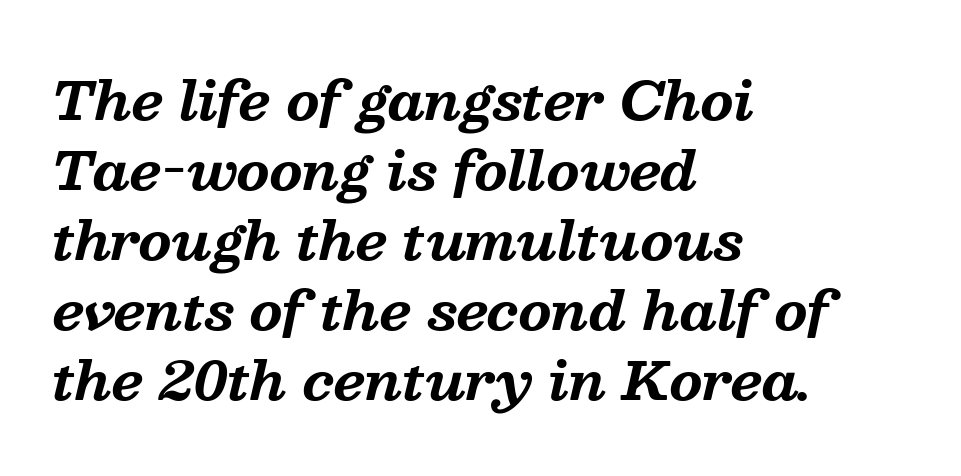
Q: Is the text bold? A: Yes.
Q: Is the text italic (slanted)? A: Yes, it leans right by about 13 degrees.
Q: Is the typeface a serif or a sans-serif typeface? A: Serif.
Q: Is the text underlined? A: No.
Q: How is the paragraph aligned? A: Left-aligned.
Q: Is the spacing between letters normal or unusually wide? A: Normal.
Q: Is the spacing between lines tight, normal or loose? A: Normal.
Q: Width (condensed, normal, or wide)? A: Normal.
Q: Stroke contrast? A: Medium.
Q: x-height? A: Medium.
Q: Monospaced? A: No.
